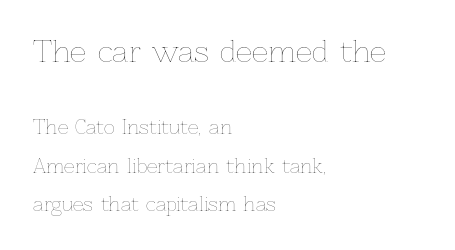
Caption: multi-line text, flush left, ragged right. Think of a printed novel: that variable character pitch is what you see here. Caption: upper text group enlarged, lower text group reduced. Weight: not bold — regular or lighter. Observe the ordinary spacing: letters are neighbours, not strangers. The axis of the letterforms is exactly vertical.
